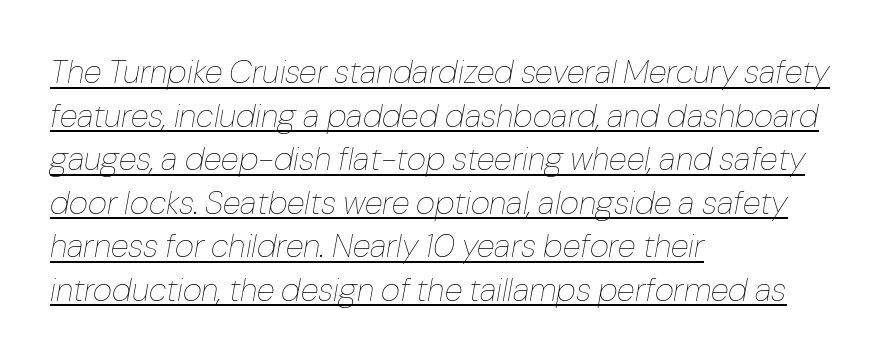
The image shows 33 px thin type, italic (leaning right); set left-aligned, normal line spacing (1.32x), normal letter spacing, underlined; low stroke contrast and a medium x-height.
